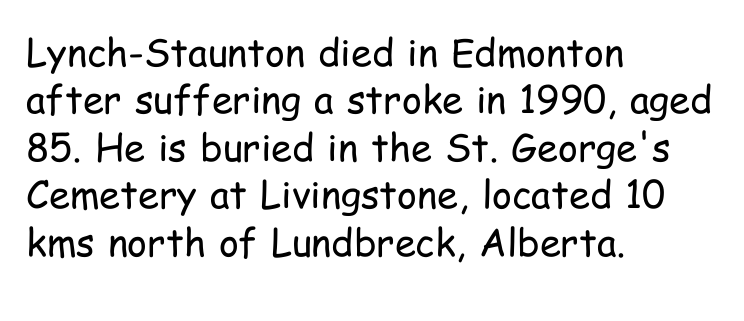
Q: Is the text bold? A: No.
Q: Is the text italic (slanted)? A: No, it is upright.
Q: Is the typeface a serif or a sans-serif typeface? A: Sans-serif.
Q: Is the text underlined? A: No.
Q: How is the paragraph aligned? A: Left-aligned.
Q: Is the spacing between letters normal or unusually wide? A: Normal.
Q: Is the spacing between lines tight, normal or loose? A: Normal.
Q: Width (condensed, normal, or wide)? A: Condensed.
Q: Stroke contrast? A: Low.
Q: x-height? A: Medium.
Q: Monospaced? A: No.
